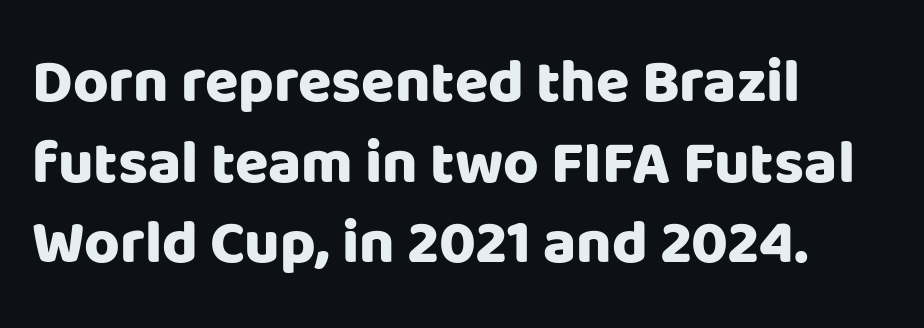
Q: Is the text italic (slanted)? A: No, it is upright.
Q: Is the typeface a serif or a sans-serif typeface? A: Sans-serif.
Q: Is the text underlined? A: No.
Q: How is the paragraph aligned? A: Left-aligned.
Q: Is the spacing between letters normal or unusually wide? A: Normal.
Q: Is the spacing between lines tight, normal or loose? A: Normal.
Q: Width (condensed, normal, or wide)? A: Normal.
Q: Stroke contrast? A: Low.
Q: x-height? A: Large.
Q: Monospaced? A: No.
